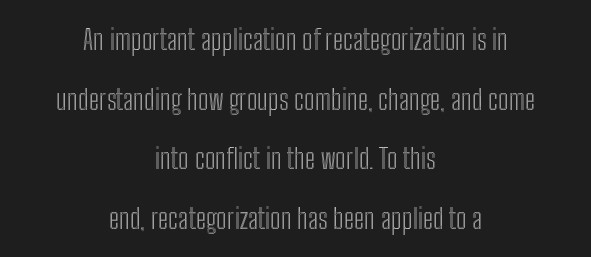
{"italic": "no", "width": "condensed", "x_height": "medium", "monospaced": "no", "underline": "no", "align": "center", "line_spacing": "loose", "line_spacing_ratio": 2.13, "letter_spacing": "normal", "letter_spacing_em": 0.0, "glyph_px": 28}
